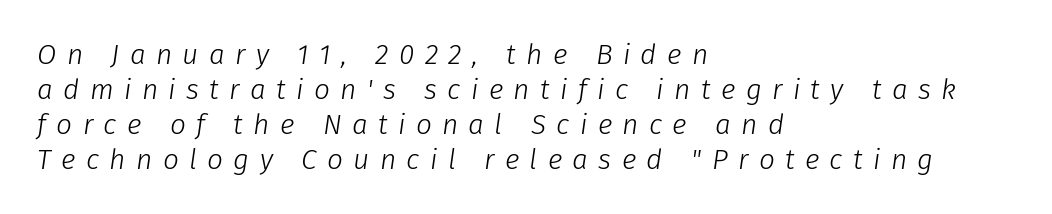
A quiet, ordinary-to-light weight characterises the typeface. This sample has the flowing, uneven cadence of proportional lettering. The words here are not underlined. Vertical spacing — default. Substantial extra tracking has been applied to these lines.
